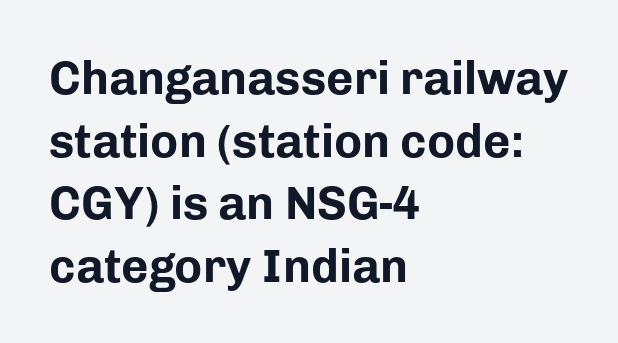
Q: Is the text bold? A: Yes.
Q: Is the text italic (slanted)? A: No, it is upright.
Q: Is the typeface a serif or a sans-serif typeface? A: Sans-serif.
Q: Is the text underlined? A: No.
Q: How is the paragraph aligned? A: Left-aligned.
Q: Is the spacing between letters normal or unusually wide? A: Normal.
Q: Is the spacing between lines tight, normal or loose? A: Normal.
Q: Width (condensed, normal, or wide)? A: Normal.
Q: Stroke contrast? A: Low.
Q: x-height? A: Medium.
Q: Monospaced? A: No.
